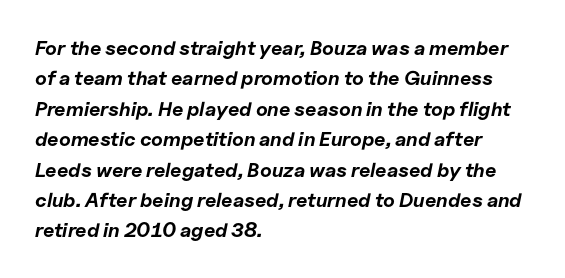
These lines stack with their left ends in a neat column. This sample keeps an unexceptional amount of space between lines. Anything drawn beneath the words? Only blank space. What weight is shown? A full bold with thick strokes. Characters are canted at an angle relative to the baseline's perpendicular.
